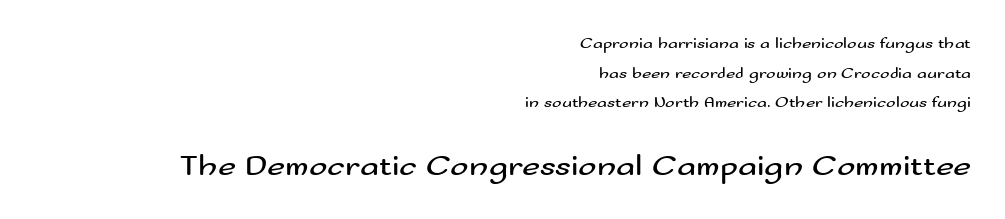
The image shows 31 px regular-weight, wide sans-serif type, upright; set right-aligned, line spacing 1.85x, normal letter spacing, not underlined; the second (bottom) block is 1.94x larger; medium stroke contrast and a small x-height.
